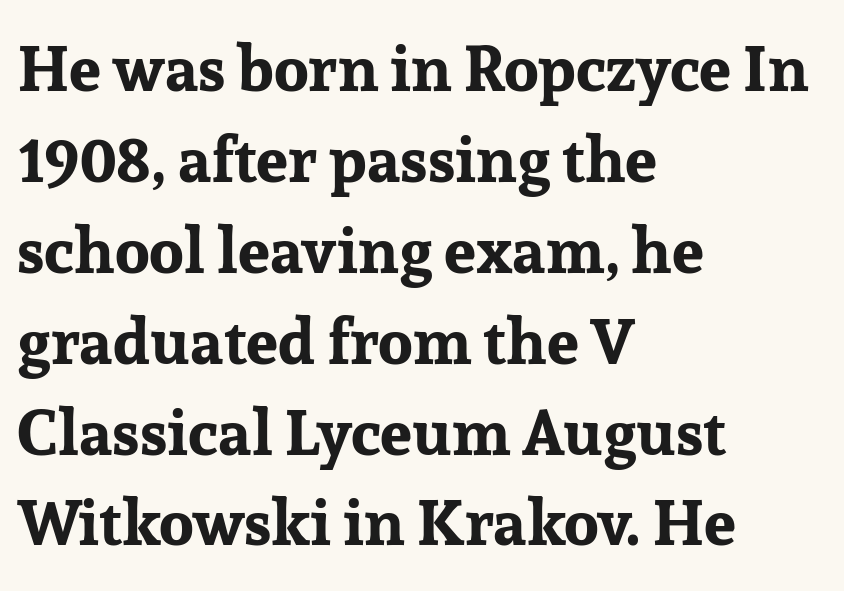
Q: Is the text bold? A: Yes.
Q: Is the text italic (slanted)? A: No, it is upright.
Q: Is the typeface a serif or a sans-serif typeface? A: Serif.
Q: Is the text underlined? A: No.
Q: How is the paragraph aligned? A: Left-aligned.
Q: Is the spacing between letters normal or unusually wide? A: Normal.
Q: Is the spacing between lines tight, normal or loose? A: Normal.
Q: Width (condensed, normal, or wide)? A: Normal.
Q: Stroke contrast? A: Low.
Q: x-height? A: Medium.
Q: Monospaced? A: No.
